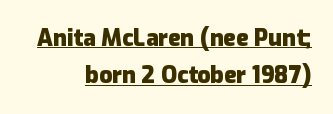
The leading is moderate, giving the passage an even texture. Layout note: lines flush right. Underlining? Definitely there. Nothing unusual about the tracking: characters are spaced as the font intends. This is heavy type, rendered in bold.
